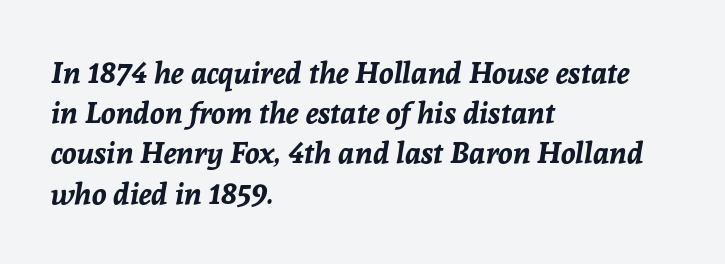
{"italic": "yes", "lean": "right", "slant_degrees": 8, "bold": "yes", "weight": "bold", "width": "normal", "stroke_contrast": "low", "x_height": "medium", "monospaced": "no", "underline": "no", "align": "left", "line_spacing": "normal", "line_spacing_ratio": 1.34, "letter_spacing": "normal", "letter_spacing_em": 0.0, "glyph_px": 30}
